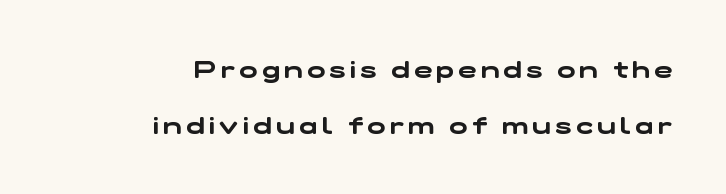
{"underline": "no", "align": "right", "line_spacing": "loose", "line_spacing_ratio": 2.33, "glyph_px": 24}
